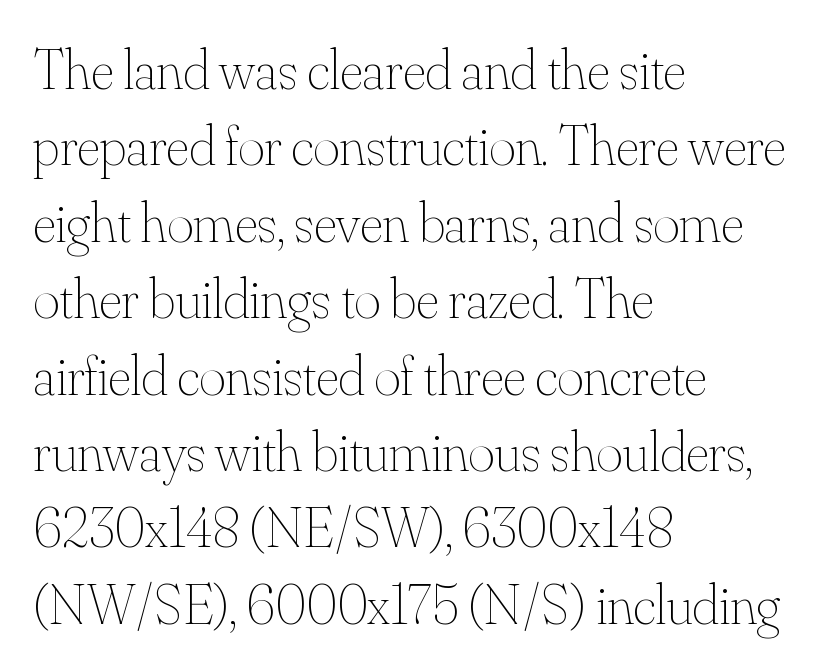
The image shows 57 px thin type, upright; set left-aligned, normal line spacing (1.34x), normal letter spacing, not underlined; medium stroke contrast and a small x-height.
